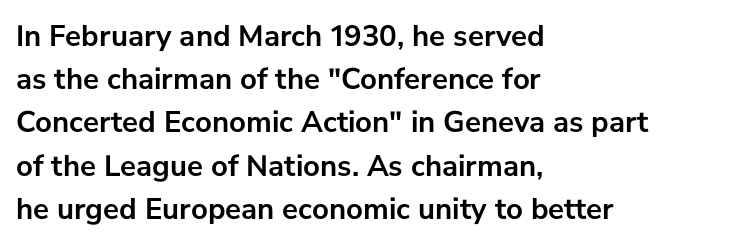
The image shows 30 px semibold sans-serif type, upright; set left-aligned, normal line spacing (1.44x), normal letter spacing, not underlined; low stroke contrast and a medium x-height.
